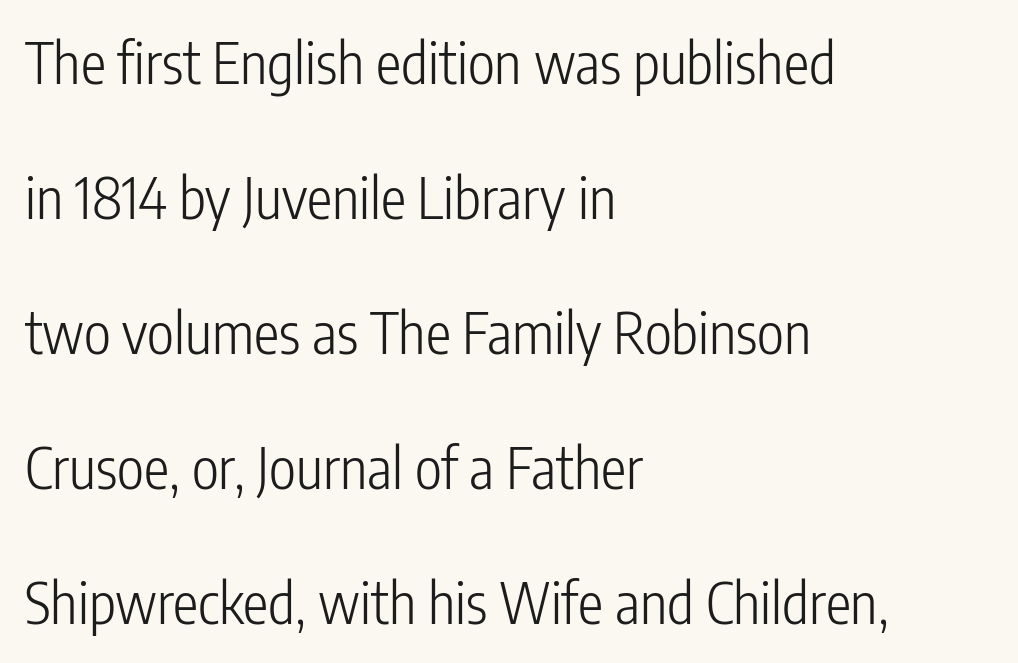
These lines were composed using upright roman letters. Is this a fixed-width face? No — the glyphs have proportional, varying widths. Honestly, there is no underline to notice here at all. One glance says open: line gaps are wider than usual. In terms of letterspacing, this is plain default setting. Summary of weight: not heavy and not bold.
